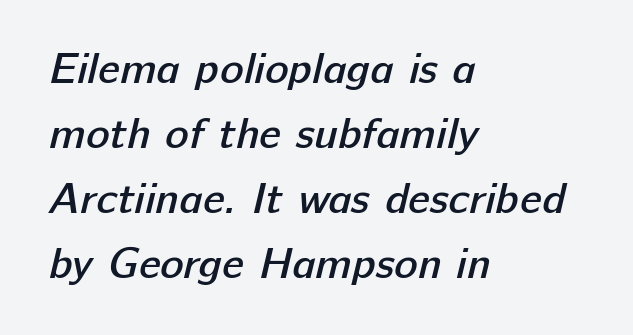
The image shows 44 px semibold sans-serif type; set left-aligned, normal line spacing (1.48x), normal letter spacing, not underlined; low stroke contrast and a medium x-height.
